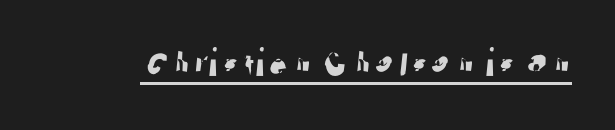
The image shows 41 px sans-serif type; set normal letter spacing, underlined; low stroke contrast and a medium x-height.
